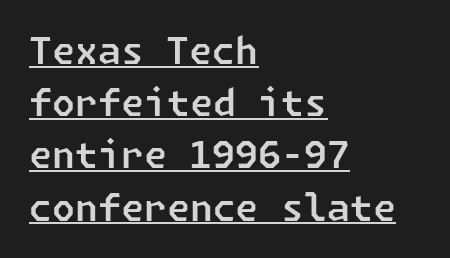
The image shows 37 px sans-serif type; set left-aligned, normal line spacing (1.41x), normal letter spacing, underlined; low stroke contrast and a medium x-height.
